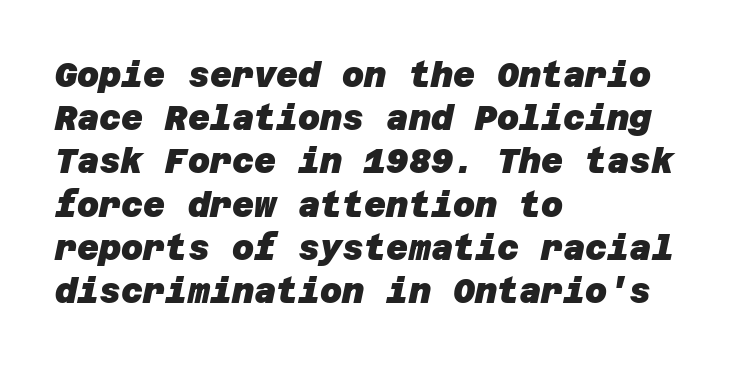
Leftover space on each line is placed entirely after the last word. Words float on clear page, feet unadorned. Heavy, bold letterforms. This rendering leaves character spacing at its baseline value. A sans-serif font was chosen for this passage. The space between consecutive lines is moderate.
